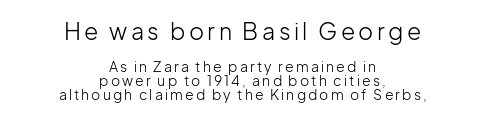
Q: Is the text bold? A: No.
Q: Is the text italic (slanted)? A: No, it is upright.
Q: Is the text underlined? A: No.
Q: How is the paragraph aligned? A: Centered.
Q: Is the spacing between lines tight, normal or loose? A: Tight.
Q: Which block of text is set in a larger size, the first (top) or the second (bottom)? A: The first (top) one.
